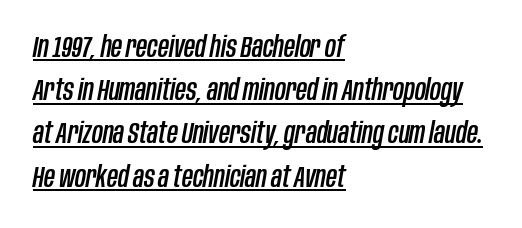
Q: Is the text italic (slanted)? A: Yes, it leans right by about 10 degrees.
Q: Is the text underlined? A: Yes.
Q: How is the paragraph aligned? A: Left-aligned.
Q: Is the spacing between letters normal or unusually wide? A: Normal.
Q: Is the spacing between lines tight, normal or loose? A: Normal.
Q: Width (condensed, normal, or wide)? A: Condensed.
Q: Stroke contrast? A: Low.
Q: x-height? A: Large.
Q: Monospaced? A: No.
